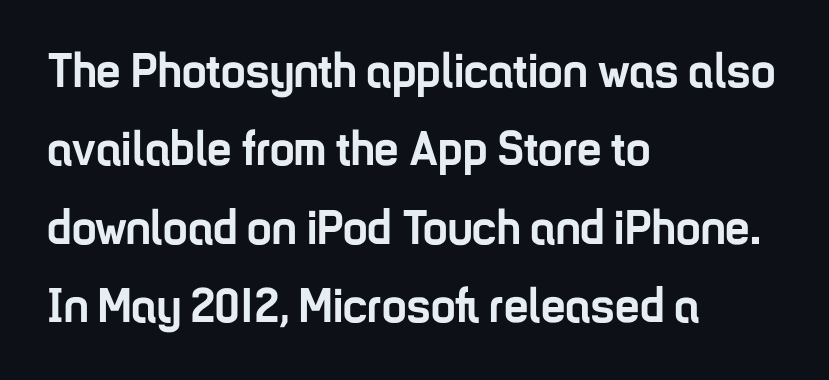
Q: Is the text bold? A: Yes.
Q: Is the text italic (slanted)? A: No, it is upright.
Q: Is the typeface a serif or a sans-serif typeface? A: Sans-serif.
Q: Is the text underlined? A: No.
Q: How is the paragraph aligned? A: Left-aligned.
Q: Is the spacing between letters normal or unusually wide? A: Normal.
Q: Is the spacing between lines tight, normal or loose? A: Normal.
Q: Width (condensed, normal, or wide)? A: Condensed.
Q: Stroke contrast? A: Low.
Q: x-height? A: Medium.
Q: Monospaced? A: No.
